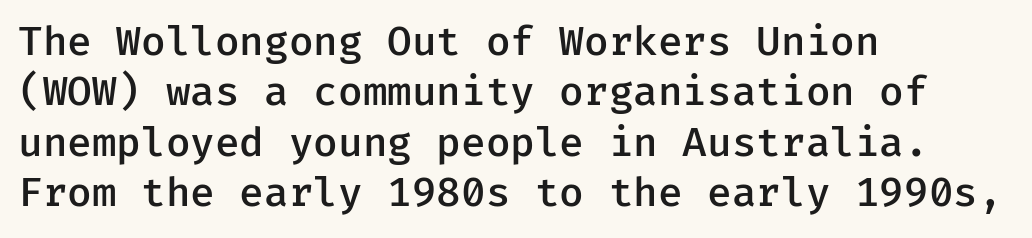
The image shows 40 px semibold sans-serif type, upright; set left-aligned, normal line spacing (1.26x), normal letter spacing, not underlined; low stroke contrast and a medium x-height.
